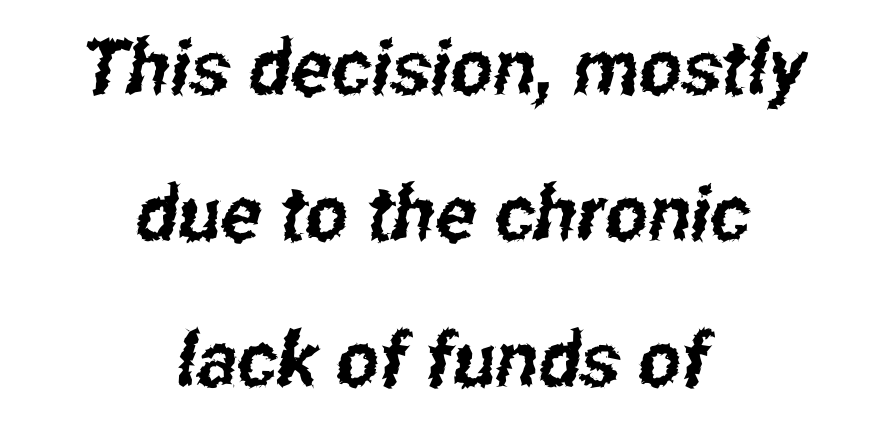
Look at the tracking — it's just the regular setting, nothing added. The space directly below the letters is spotless. Examine the stroke ends and you'll find no serifs. These lines are rendered in a variable-pitch font. The rendering uses a large line-height, opening up the rows.
